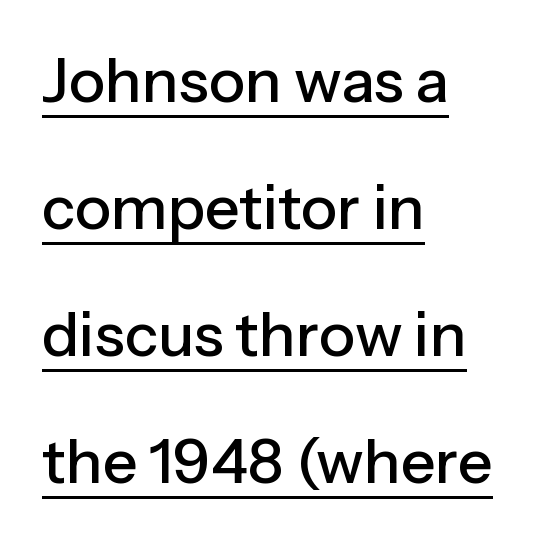
Q: Is the text italic (slanted)? A: No, it is upright.
Q: Is the typeface a serif or a sans-serif typeface? A: Sans-serif.
Q: Is the text underlined? A: Yes.
Q: How is the paragraph aligned? A: Left-aligned.
Q: Is the spacing between letters normal or unusually wide? A: Normal.
Q: Is the spacing between lines tight, normal or loose? A: Loose.
Q: Width (condensed, normal, or wide)? A: Normal.
Q: Stroke contrast? A: Low.
Q: x-height? A: Medium.
Q: Monospaced? A: No.
